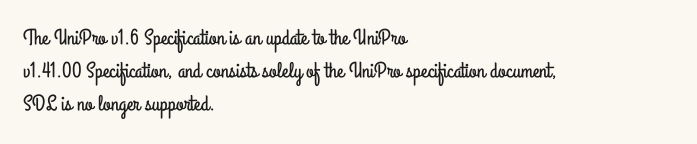
These lines keep a tight, regular rhythm from letter to letter. Vertical spacing — default. No word sits above an underline. The setting favours the left margin, as ordinary paragraphs usually do. The font's upright variant was chosen for this text.
